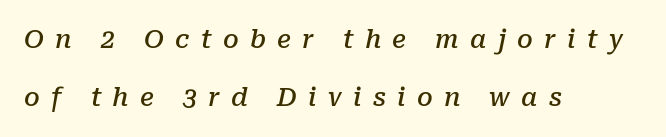
{"italic": "yes", "lean": "right", "slant_degrees": 10, "bold": "semi", "underline": "no", "align": "left", "line_spacing": "loose", "line_spacing_ratio": 2.31, "letter_spacing": "wide", "letter_spacing_em": 0.45, "glyph_px": 25}
